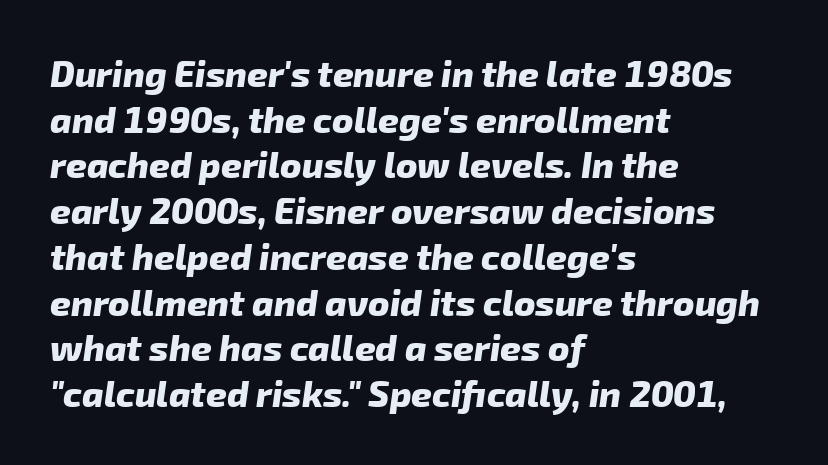
{"serif": "no", "bold": "yes", "weight": "heavy", "width": "normal", "stroke_contrast": "low", "x_height": "medium", "monospaced": "no", "underline": "no", "align": "left", "line_spacing": "normal", "line_spacing_ratio": 1.27, "letter_spacing": "normal", "letter_spacing_em": 0.0, "glyph_px": 36}
